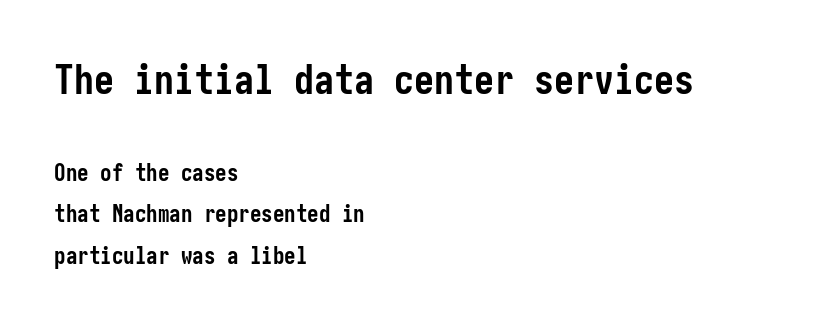
{"serif": "no", "italic": "no", "bold": "yes", "weight": "semibold", "width": "condensed", "stroke_contrast": "low", "x_height": "medium", "underline": "no", "align": "left", "line_spacing_ratio": 1.8, "letter_spacing": "normal", "letter_spacing_em": 0.0, "larger_block": "first", "size_ratio": 1.74, "glyph_px": 40}
